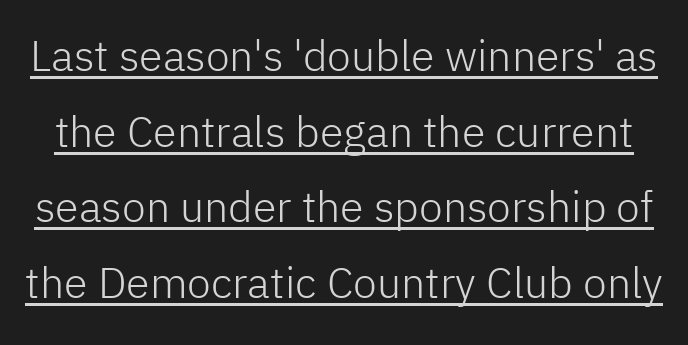
The typesetting does not lean heavy: it is not bold. This rendering leaves character spacing at its baseline value. A rule runs beneath these lines of type. Proportional: the letters do not fall into vertical columns. Does the lettering tilt? It doesn't — this is upright.
